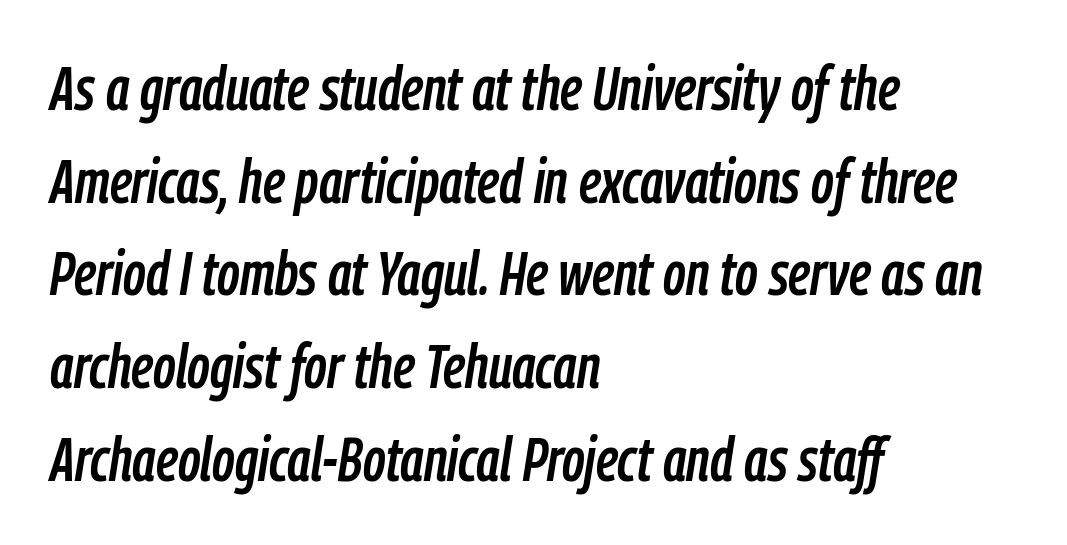
The image shows 61 px condensed type, italic (leaning right); set left-aligned, normal line spacing (1.52x), normal letter spacing, not underlined; low stroke contrast and a medium x-height.
